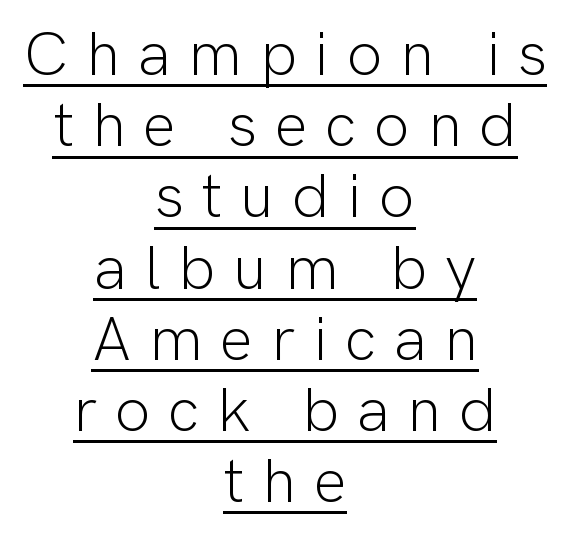
Q: Is the text bold? A: No.
Q: Is the text italic (slanted)? A: No, it is upright.
Q: Is the typeface a serif or a sans-serif typeface? A: Sans-serif.
Q: Is the text underlined? A: Yes.
Q: How is the paragraph aligned? A: Centered.
Q: Is the spacing between letters normal or unusually wide? A: Unusually wide.
Q: Is the spacing between lines tight, normal or loose? A: Tight.
Q: Width (condensed, normal, or wide)? A: Normal.
Q: Stroke contrast? A: Low.
Q: x-height? A: Medium.
Q: Monospaced? A: No.
